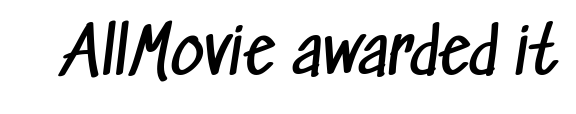
{"serif": "no", "bold": "no", "weight": "regular", "width": "condensed", "stroke_contrast": "low", "x_height": "medium", "monospaced": "no", "underline": "no", "letter_spacing": "normal", "letter_spacing_em": 0.0, "glyph_px": 64}
